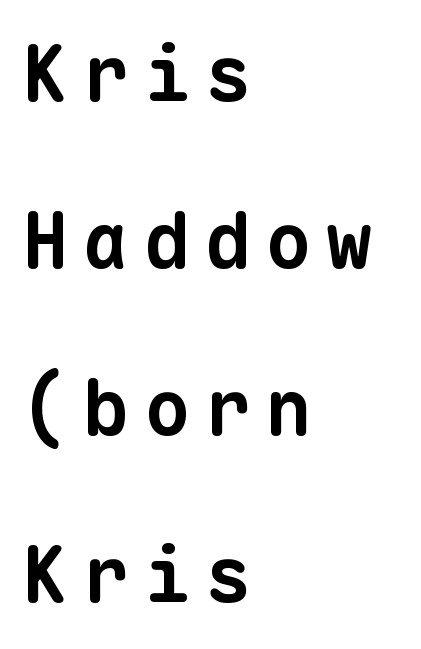
The image shows 77 px bold sans-serif type, monospaced; set left-aligned, loose line spacing (2.17x), not underlined; low stroke contrast and a medium x-height.
